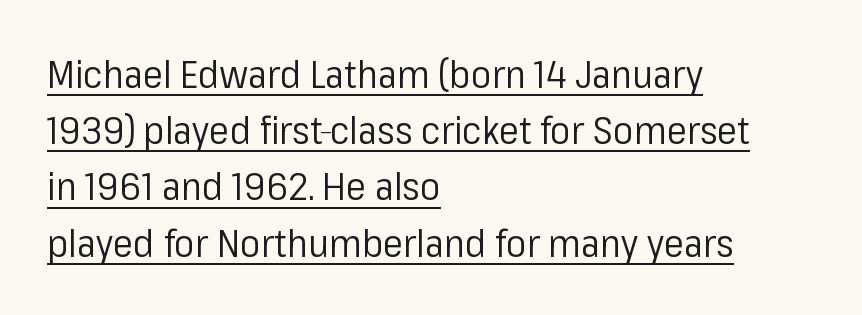
Q: Is the text bold? A: No.
Q: Is the text italic (slanted)? A: No, it is upright.
Q: Is the typeface a serif or a sans-serif typeface? A: Sans-serif.
Q: Is the text underlined? A: Yes.
Q: How is the paragraph aligned? A: Left-aligned.
Q: Is the spacing between letters normal or unusually wide? A: Normal.
Q: Is the spacing between lines tight, normal or loose? A: Normal.
Q: Width (condensed, normal, or wide)? A: Normal.
Q: Stroke contrast? A: Low.
Q: x-height? A: Medium.
Q: Monospaced? A: No.
